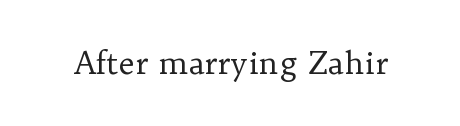
Posture: straight, roman, zero tilt. Decoration check: the copy has no underline. Typographically, this falls in the serif category. The rendering uses natural spacing where letterforms have individual widths. Caption: standard tracking, unaltered.
